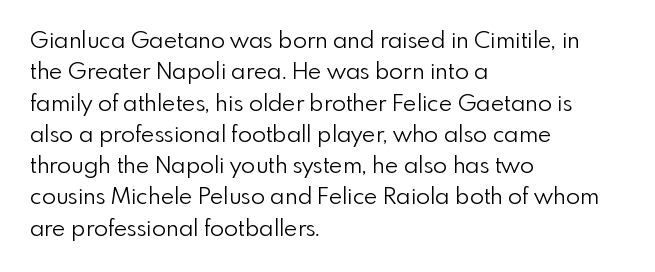
One glance says typical: line gaps are just what's usual. What stands out about the letter spacing? Nothing — it is the standard amount. This reads as an unemphasized weight, regular at the heaviest. The text block is weighted toward the left margin, trailing off unevenly rightward. Descender tails drop into unmarked territory. The specimen reads as upright at a glance.
